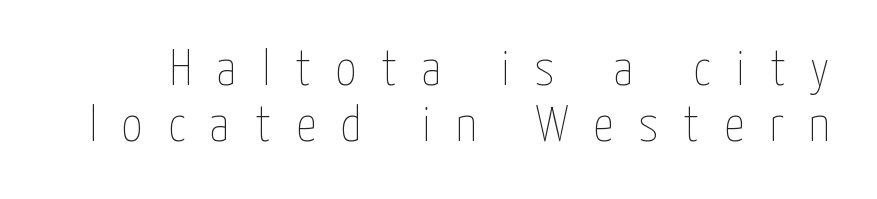
{"italic": "no", "bold": "no", "weight": "thin", "width": "condensed", "stroke_contrast": "low", "x_height": "medium", "monospaced": "no", "underline": "no", "line_spacing": "tight", "line_spacing_ratio": 1.09, "letter_spacing": "wide", "letter_spacing_em": 0.49, "glyph_px": 51}
